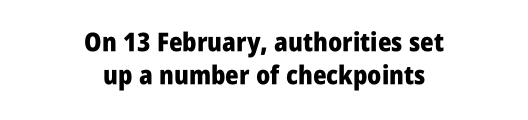
Q: Is the text bold? A: Yes.
Q: Is the text italic (slanted)? A: No, it is upright.
Q: Is the text underlined? A: No.
Q: How is the paragraph aligned? A: Centered.
Q: Is the spacing between letters normal or unusually wide? A: Normal.
Q: Is the spacing between lines tight, normal or loose? A: Normal.
